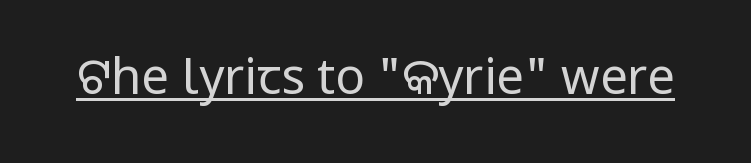
The image shows 49 px regular-weight sans-serif type, upright; set normal letter spacing, underlined; low stroke contrast and a medium x-height.
